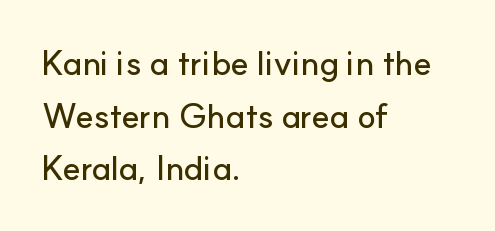
Q: Is the text italic (slanted)? A: No, it is upright.
Q: Is the typeface a serif or a sans-serif typeface? A: Sans-serif.
Q: Is the text underlined? A: No.
Q: How is the paragraph aligned? A: Left-aligned.
Q: Is the spacing between letters normal or unusually wide? A: Normal.
Q: Is the spacing between lines tight, normal or loose? A: Normal.
Q: Width (condensed, normal, or wide)? A: Normal.
Q: Stroke contrast? A: Low.
Q: x-height? A: Small.
Q: Monospaced? A: No.
